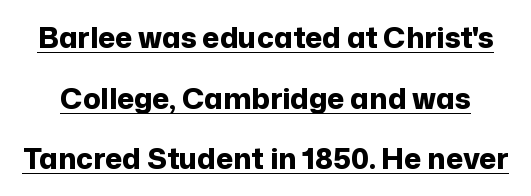
The image shows 29 px bold sans-serif type, upright; set loose line spacing (2.09x), normal letter spacing, underlined; low stroke contrast and a medium x-height.
